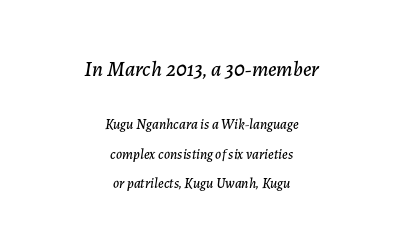
The image shows 21 px text type, italic (leaning right); set centered, loose line spacing (2.11x), normal letter spacing, not underlined; the first (top) block is 1.5x larger.
